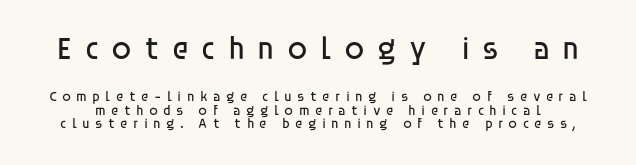
The image shows 32 px regular-weight sans-serif type, upright; set tight line spacing (0.96x), unusually wide letter spacing (+0.38 em), not underlined; the first (top) block is 2.29x larger; low stroke contrast and a large x-height.
